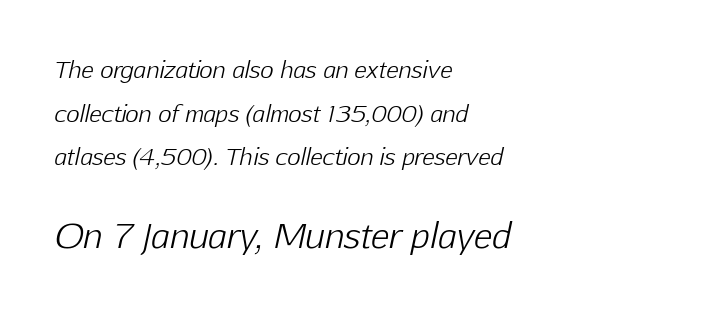
The image shows 34 px light type, italic (leaning right); set left-aligned, loose line spacing (1.9x), normal letter spacing, not underlined; the second (bottom) block is 1.48x larger; low stroke contrast and a medium x-height.
